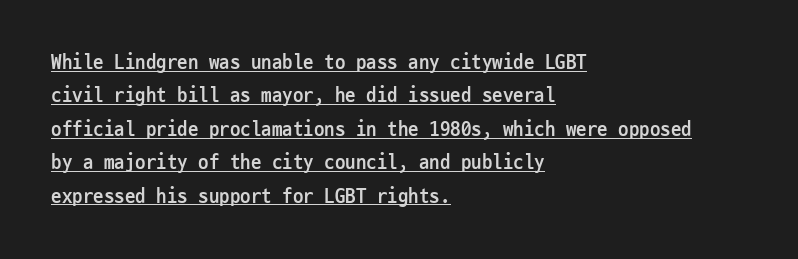
Visually the block forms a straight wall on the left and a jagged coastline on the right. Caption: standard tracking, unaltered. The typography opts for an upright posture over an oblique one. This block has exactly the height ordinary leading produces. Strong, thick strokes mark this as bold type. Like a heading marked for emphasis, these lines bear an underscore.
